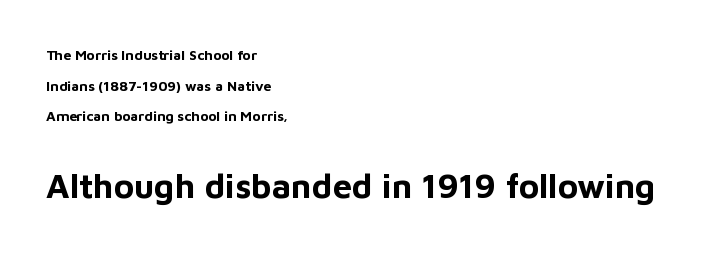
Q: Is the text bold? A: Yes.
Q: Is the text italic (slanted)? A: No, it is upright.
Q: Is the typeface a serif or a sans-serif typeface? A: Sans-serif.
Q: Is the text underlined? A: No.
Q: How is the paragraph aligned? A: Left-aligned.
Q: Is the spacing between letters normal or unusually wide? A: Normal.
Q: Is the spacing between lines tight, normal or loose? A: Loose.
Q: Which block of text is set in a larger size, the first (top) or the second (bottom)? A: The second (bottom) one.
Q: Width (condensed, normal, or wide)? A: Normal.
Q: Stroke contrast? A: Low.
Q: x-height? A: Medium.
Q: Monospaced? A: No.
